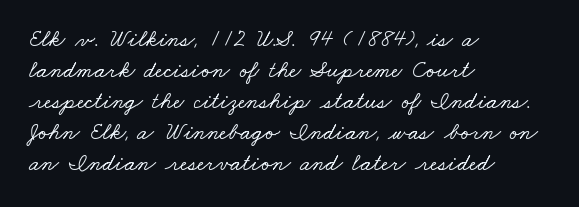
The image shows 24 px text type; set left-aligned, normal line spacing (1.29x), normal letter spacing, not underlined.
